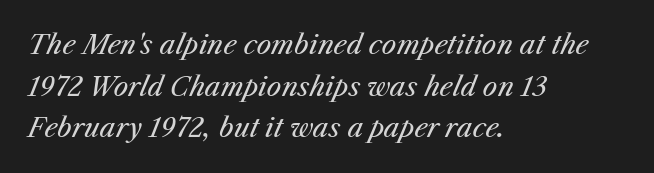
Q: Is the text bold? A: No.
Q: Is the text italic (slanted)? A: Yes, it leans right by about 25 degrees.
Q: Is the text underlined? A: No.
Q: How is the paragraph aligned? A: Left-aligned.
Q: Is the spacing between letters normal or unusually wide? A: Normal.
Q: Is the spacing between lines tight, normal or loose? A: Normal.
